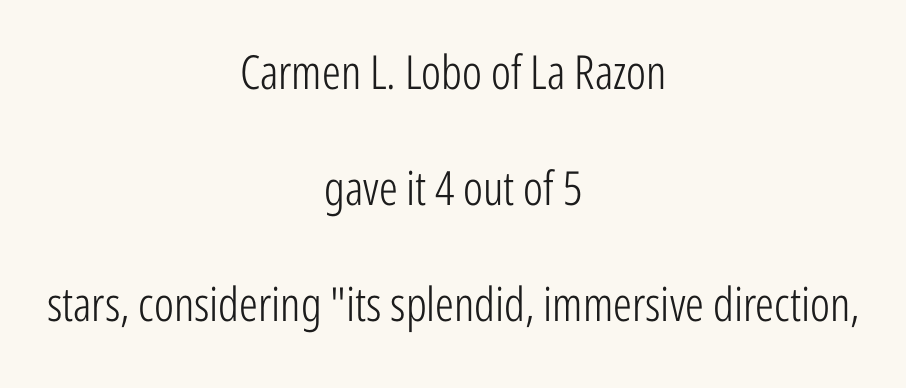
Q: Is the text bold? A: No.
Q: Is the text italic (slanted)? A: No, it is upright.
Q: Is the typeface a serif or a sans-serif typeface? A: Sans-serif.
Q: Is the text underlined? A: No.
Q: How is the paragraph aligned? A: Centered.
Q: Is the spacing between letters normal or unusually wide? A: Normal.
Q: Is the spacing between lines tight, normal or loose? A: Loose.
Q: Width (condensed, normal, or wide)? A: Condensed.
Q: Stroke contrast? A: Low.
Q: x-height? A: Medium.
Q: Monospaced? A: No.
